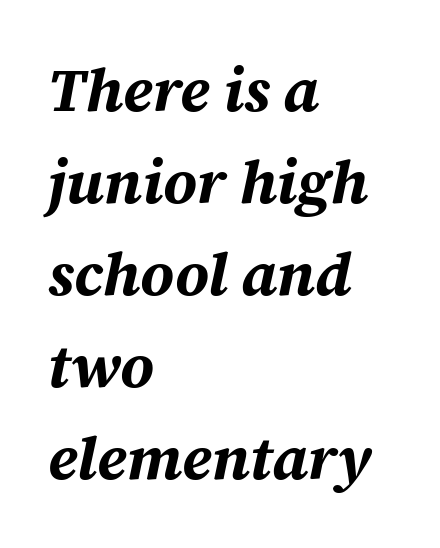
Caption: multi-line text, flush left, ragged right. Is this a fixed-width face? No — the glyphs have proportional, varying widths. The face used here is rendered with its standard letterfit. Heavy-handed strokes throughout: this text is bold.
